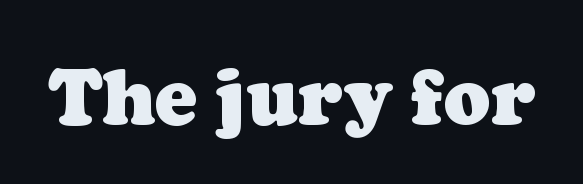
{"serif": "yes", "bold": "yes", "weight": "heavy", "width": "normal", "stroke_contrast": "low", "x_height": "medium", "monospaced": "no", "underline": "no", "letter_spacing": "normal", "letter_spacing_em": 0.0, "glyph_px": 78}
